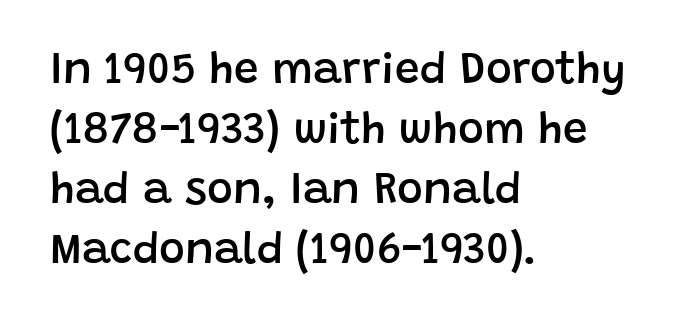
The image shows 44 px semibold sans-serif type, upright; set left-aligned, normal line spacing (1.36x), normal letter spacing, not underlined; low stroke contrast and a large x-height.
